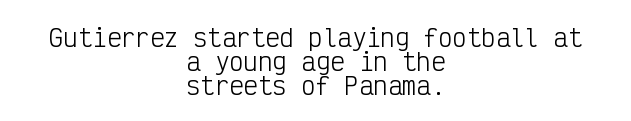
Q: Is the text bold? A: No.
Q: Is the text italic (slanted)? A: No, it is upright.
Q: Is the text underlined? A: No.
Q: How is the paragraph aligned? A: Centered.
Q: Is the spacing between letters normal or unusually wide? A: Normal.
Q: Is the spacing between lines tight, normal or loose? A: Tight.
